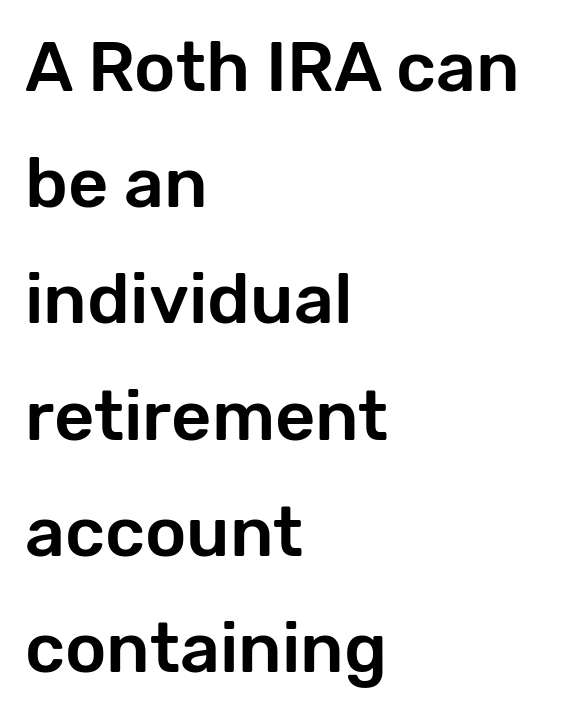
Q: Is the text italic (slanted)? A: No, it is upright.
Q: Is the typeface a serif or a sans-serif typeface? A: Sans-serif.
Q: Is the text underlined? A: No.
Q: How is the paragraph aligned? A: Left-aligned.
Q: Is the spacing between letters normal or unusually wide? A: Normal.
Q: Is the spacing between lines tight, normal or loose? A: Normal.
Q: Width (condensed, normal, or wide)? A: Normal.
Q: Stroke contrast? A: Low.
Q: x-height? A: Medium.
Q: Monospaced? A: No.
